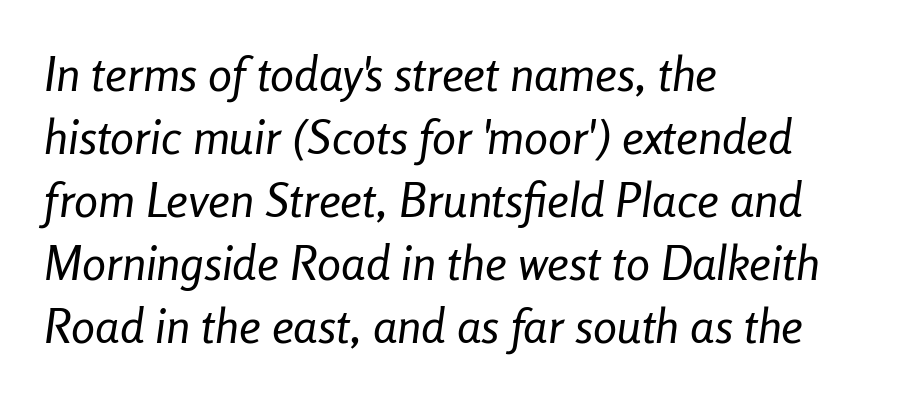
Evenly set lines give the paragraph a standard silhouette. The strip under each line holds only bare page. There is no visible air inserted between adjacent glyphs. The face looks like a standard text weight, possibly lighter.
